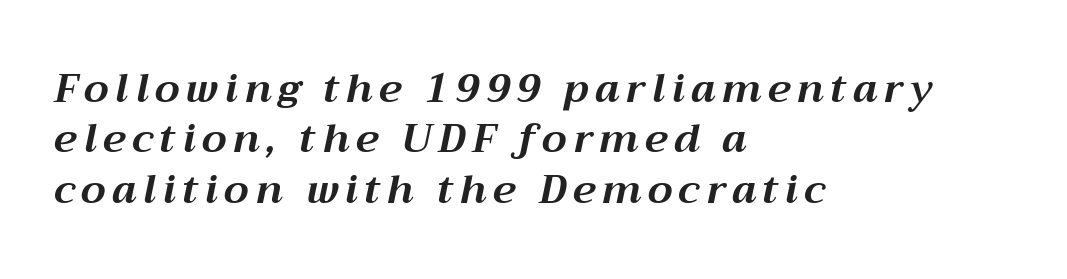
The image shows 40 px bold type, italic (leaning right); set left-aligned, normal line spacing (1.26x), not underlined; medium stroke contrast and a medium x-height.
